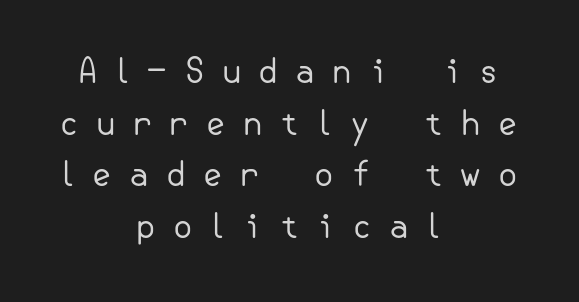
{"serif": "no", "italic": "no", "bold": "no", "weight": "regular", "width": "normal", "stroke_contrast": "low", "x_height": "small", "underline": "no", "align": "center", "line_spacing": "normal", "line_spacing_ratio": 1.52, "letter_spacing": "wide", "letter_spacing_em": 0.46, "glyph_px": 34}
